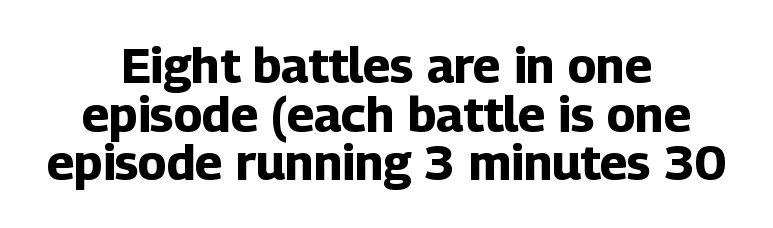
{"serif": "no", "italic": "no", "bold": "yes", "weight": "bold", "width": "normal", "stroke_contrast": "low", "x_height": "medium", "monospaced": "no", "underline": "no", "align": "center", "line_spacing": "tight", "line_spacing_ratio": 0.99, "letter_spacing": "normal", "letter_spacing_em": 0.0, "glyph_px": 49}
